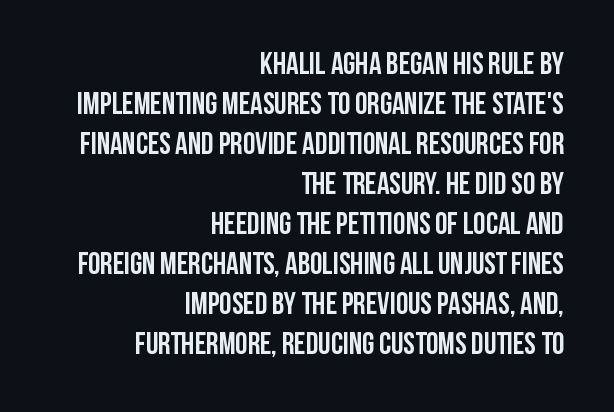
The image shows 31 px semibold, condensed sans-serif type, upright; set right-aligned, normal line spacing (1.29x), normal letter spacing, not underlined; low stroke contrast and a large x-height.
